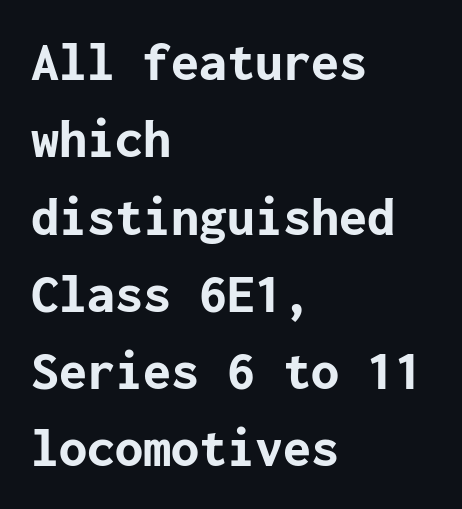
{"serif": "no", "italic": "no", "bold": "yes", "weight": "bold", "width": "normal", "stroke_contrast": "low", "x_height": "medium", "underline": "no", "align": "left", "line_spacing": "normal", "line_spacing_ratio": 1.38, "letter_spacing": "normal", "letter_spacing_em": 0.0, "glyph_px": 56}
